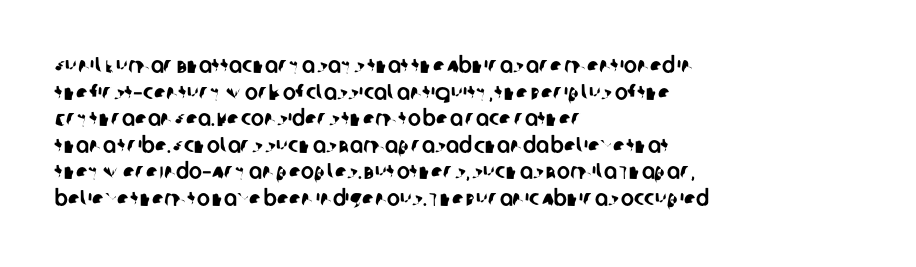
{"underline": "no", "align": "left", "line_spacing_ratio": 1.21, "letter_spacing": "normal", "letter_spacing_em": 0.0, "glyph_px": 22}
